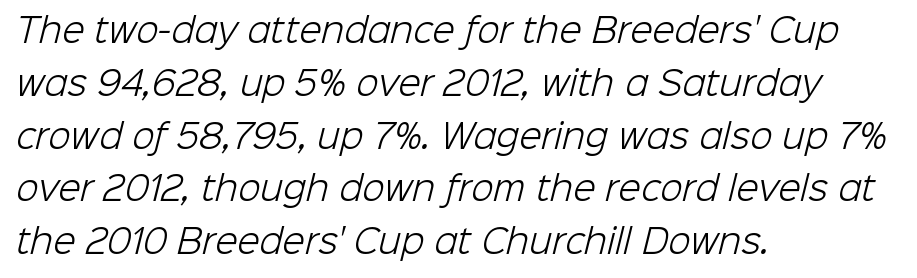
The image shows 33 px light sans-serif type; set left-aligned, normal line spacing (1.6x), normal letter spacing, not underlined; low stroke contrast and a medium x-height.
